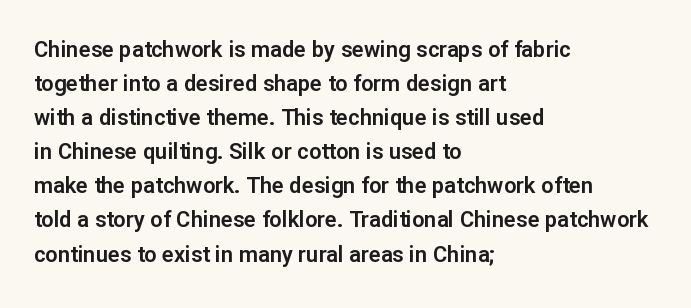
{"italic": "no", "underline": "no", "align": "left", "line_spacing": "normal", "line_spacing_ratio": 1.55, "letter_spacing": "normal", "letter_spacing_em": 0.0, "glyph_px": 22}
